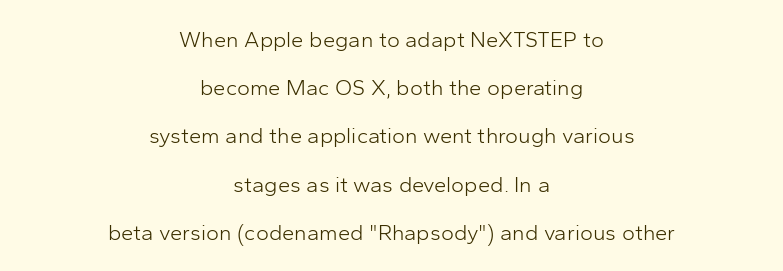
Q: Is the text bold? A: No.
Q: Is the text italic (slanted)? A: No, it is upright.
Q: Is the text underlined? A: No.
Q: How is the paragraph aligned? A: Centered.
Q: Is the spacing between letters normal or unusually wide? A: Normal.
Q: Is the spacing between lines tight, normal or loose? A: Loose.
